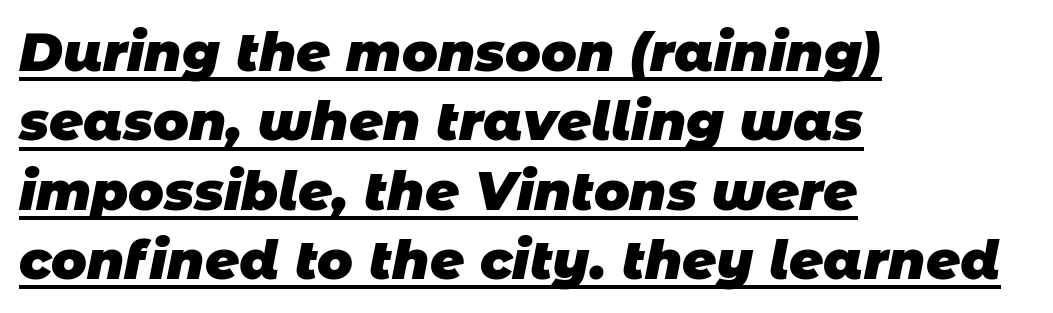
Q: Is the text bold? A: Yes.
Q: Is the typeface a serif or a sans-serif typeface? A: Sans-serif.
Q: Is the text underlined? A: Yes.
Q: How is the paragraph aligned? A: Left-aligned.
Q: Is the spacing between letters normal or unusually wide? A: Normal.
Q: Is the spacing between lines tight, normal or loose? A: Normal.
Q: Width (condensed, normal, or wide)? A: Normal.
Q: Stroke contrast? A: Low.
Q: x-height? A: Large.
Q: Monospaced? A: No.
